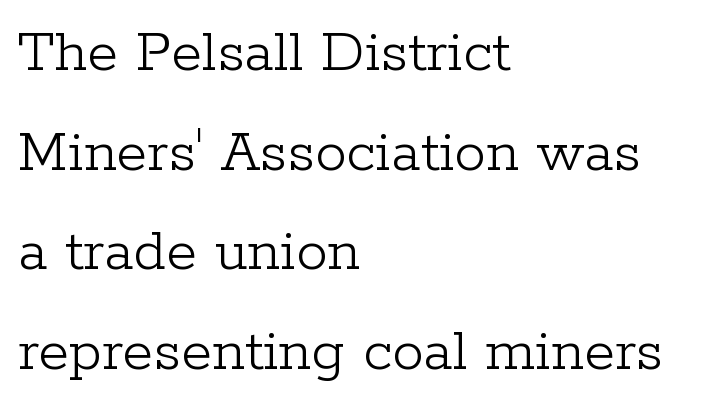
The image shows 63 px light serif type, upright; set left-aligned, normal line spacing (1.58x), normal letter spacing, not underlined; low stroke contrast and a medium x-height.
